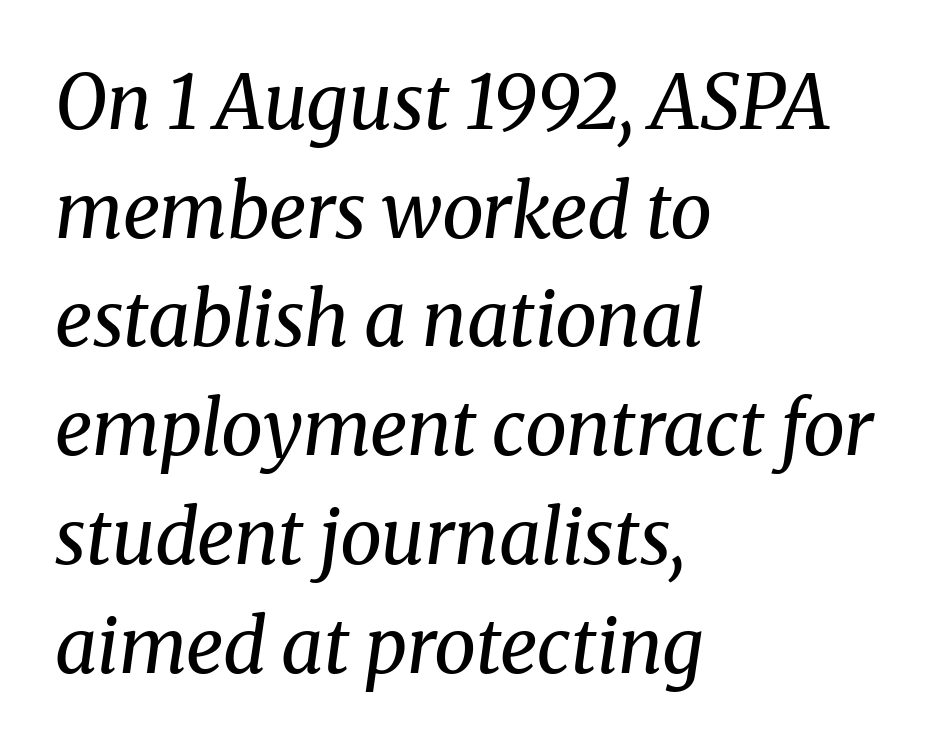
{"serif": "yes", "italic": "yes", "lean": "right", "slant_degrees": 8, "bold": "no", "weight": "regular", "width": "normal", "stroke_contrast": "medium", "x_height": "medium", "monospaced": "no", "underline": "no", "align": "left", "line_spacing": "normal", "line_spacing_ratio": 1.45, "letter_spacing": "normal", "letter_spacing_em": 0.0, "glyph_px": 75}
